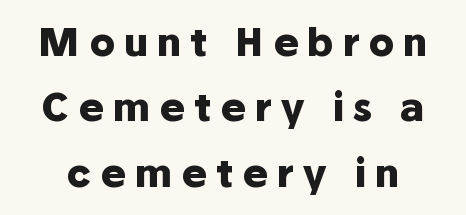
The image shows 38 px heavy sans-serif type, upright; set line spacing 1.72x, unusually wide letter spacing (+0.24 em), not underlined; low stroke contrast and a medium x-height.
